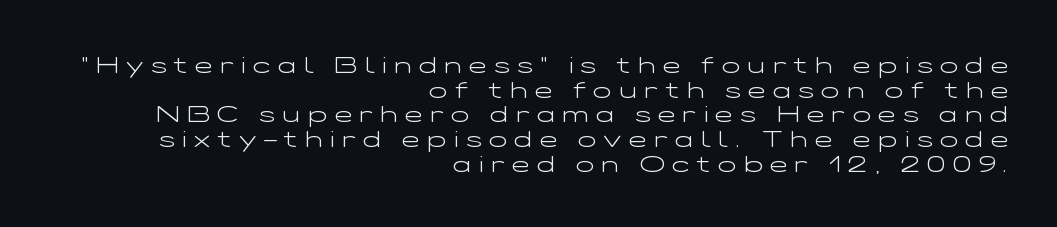
The letters stand straight up with perfectly vertical stems. The face used here is rendered with a markedly widened letterfit. Honestly, there is no underline to notice here at all. A flush-right, rag-left setting is used for this passage.
